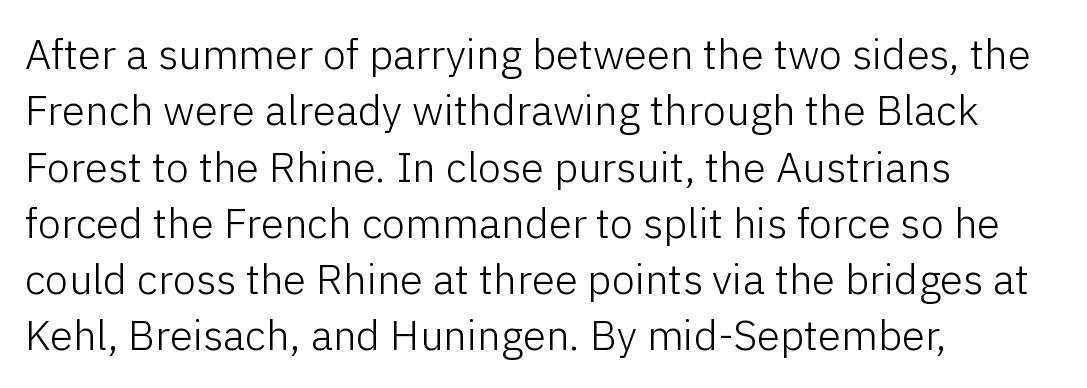
Q: Is the text bold? A: No.
Q: Is the text italic (slanted)? A: No, it is upright.
Q: Is the typeface a serif or a sans-serif typeface? A: Sans-serif.
Q: Is the text underlined? A: No.
Q: How is the paragraph aligned? A: Left-aligned.
Q: Is the spacing between letters normal or unusually wide? A: Normal.
Q: Is the spacing between lines tight, normal or loose? A: Normal.
Q: Width (condensed, normal, or wide)? A: Normal.
Q: Stroke contrast? A: Low.
Q: x-height? A: Medium.
Q: Monospaced? A: No.
